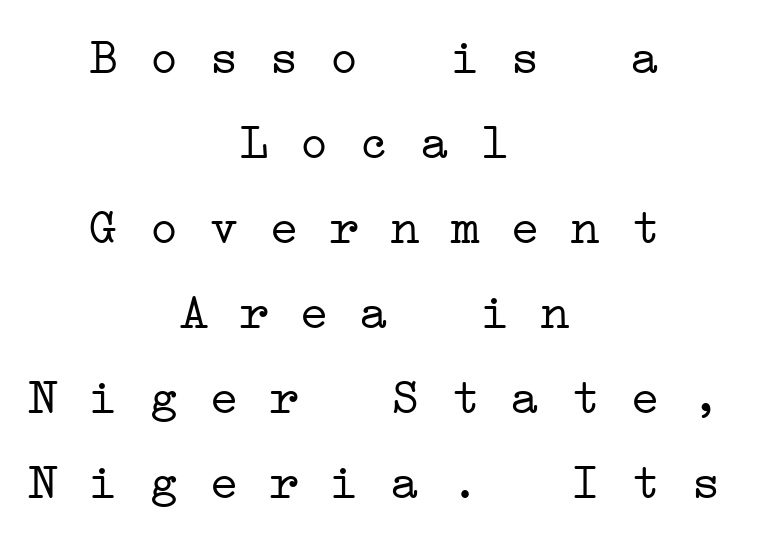
The image shows 50 px light, wide serif type, monospaced; set centered, normal line spacing (1.7x), normal letter spacing, not underlined; low stroke contrast and a medium x-height.
